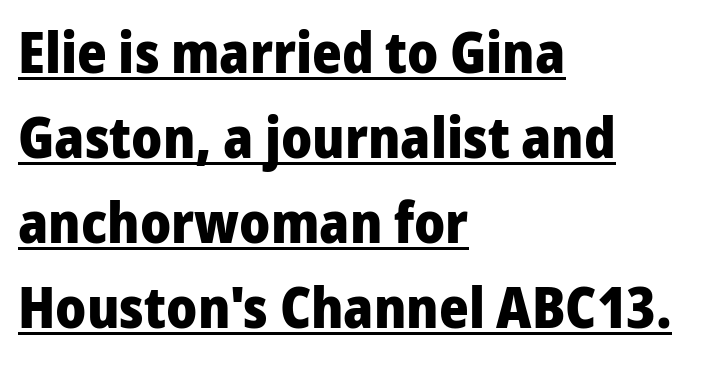
{"serif": "no", "italic": "no", "bold": "yes", "weight": "heavy", "width": "normal", "stroke_contrast": "low", "x_height": "medium", "monospaced": "no", "underline": "yes", "align": "left", "line_spacing": "normal", "line_spacing_ratio": 1.49, "letter_spacing": "normal", "letter_spacing_em": 0.0, "glyph_px": 57}
